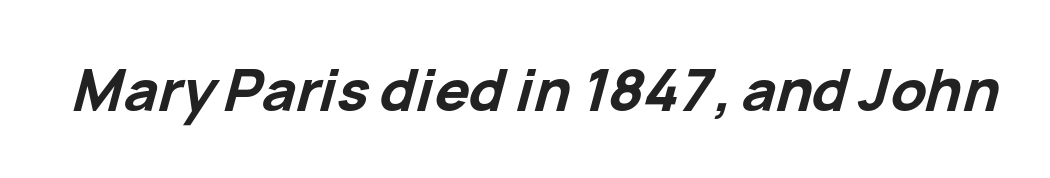
Q: Is the text bold? A: Yes.
Q: Is the text italic (slanted)? A: Yes, it leans right by about 15 degrees.
Q: Is the text underlined? A: No.
Q: Is the spacing between letters normal or unusually wide? A: Normal.
Q: Width (condensed, normal, or wide)? A: Normal.
Q: Stroke contrast? A: Low.
Q: x-height? A: Medium.
Q: Monospaced? A: No.
